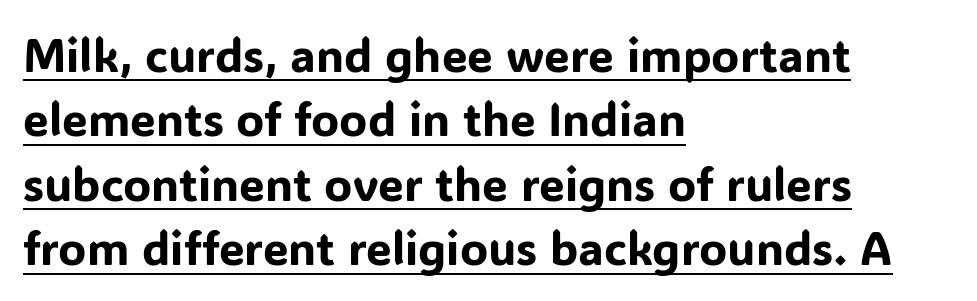
{"serif": "no", "italic": "no", "width": "normal", "stroke_contrast": "low", "x_height": "medium", "monospaced": "no", "underline": "yes", "align": "left", "line_spacing": "normal", "line_spacing_ratio": 1.4, "letter_spacing": "normal", "letter_spacing_em": 0.0, "glyph_px": 46}
